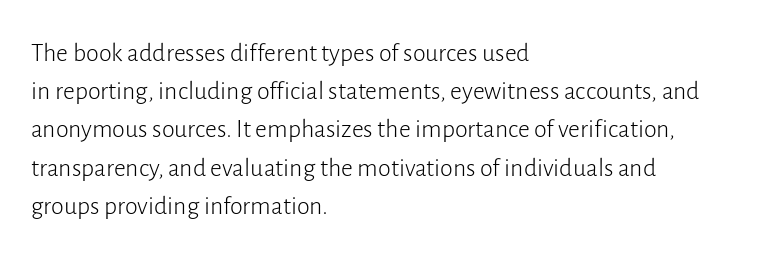
The vertical gap from one line to the next is medium. Quick note: underline off. The characters are drawn with everyday or finer stroke widths. A typesetter would mark this as roman, not italic. Caption: multi-line text, flush left, ragged right.
